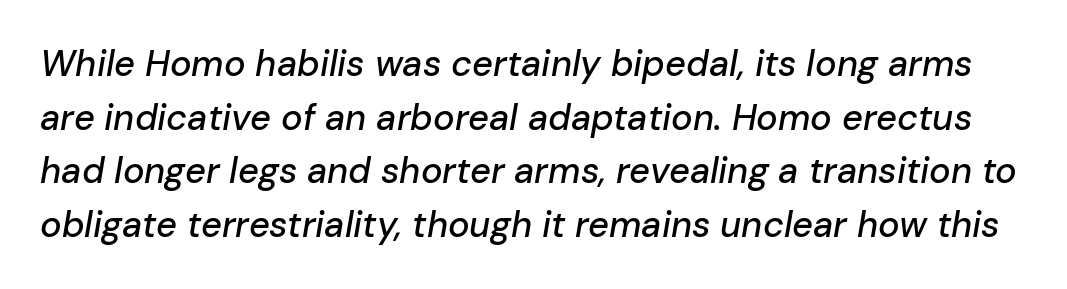
Q: Is the text italic (slanted)? A: Yes, it leans right by about 10 degrees.
Q: Is the text underlined? A: No.
Q: Is the spacing between letters normal or unusually wide? A: Normal.
Q: Is the spacing between lines tight, normal or loose? A: Normal.
Q: Width (condensed, normal, or wide)? A: Normal.
Q: Stroke contrast? A: Low.
Q: x-height? A: Medium.
Q: Monospaced? A: No.
